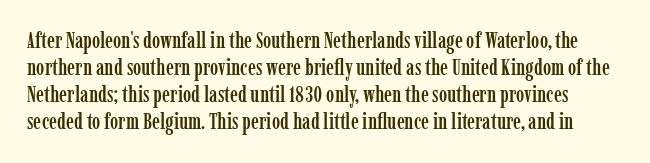
Characters remain perfectly vertical along every line. Glyph-to-glyph distance matches everyday printed text. The foot of each line stays bare and open.
